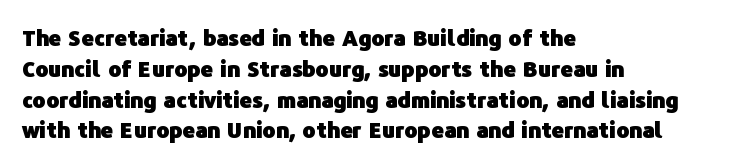
The image shows 22 px bold type, upright; set left-aligned, normal line spacing (1.4x), normal letter spacing, not underlined.
